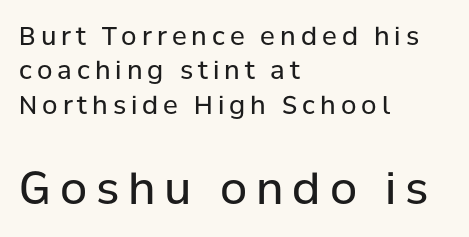
The paragraph has a hard left edge and a soft right edge. The block of text has a typical density, with ordinary space between rows. Proportional: the letters do not fall into vertical columns. Underlining? Definitely not there. The letters in the lower block stand taller than those in the block above. In terms of letterform style, serifs are entirely absent.
